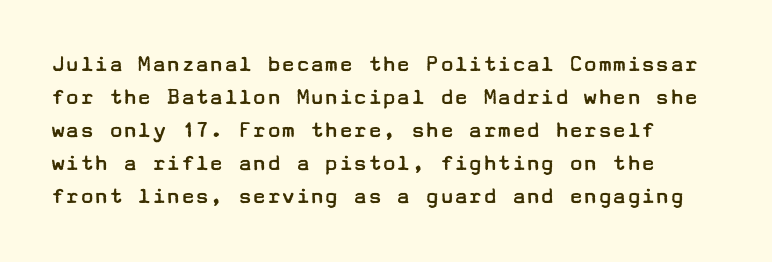
{"italic": "no", "bold": "no", "underline": "no", "line_spacing": "normal", "line_spacing_ratio": 1.37, "letter_spacing": "normal", "letter_spacing_em": 0.0, "glyph_px": 24}
